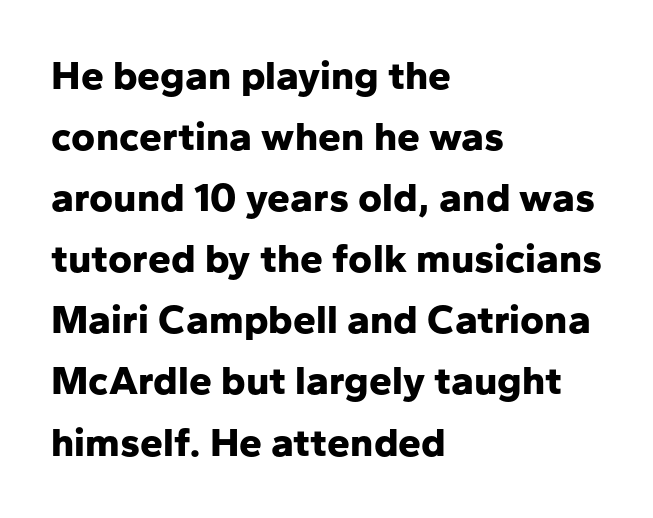
Q: Is the text bold? A: Yes.
Q: Is the text italic (slanted)? A: No, it is upright.
Q: Is the typeface a serif or a sans-serif typeface? A: Sans-serif.
Q: Is the text underlined? A: No.
Q: How is the paragraph aligned? A: Left-aligned.
Q: Is the spacing between letters normal or unusually wide? A: Normal.
Q: Is the spacing between lines tight, normal or loose? A: Normal.
Q: Width (condensed, normal, or wide)? A: Normal.
Q: Stroke contrast? A: Low.
Q: x-height? A: Medium.
Q: Monospaced? A: No.
